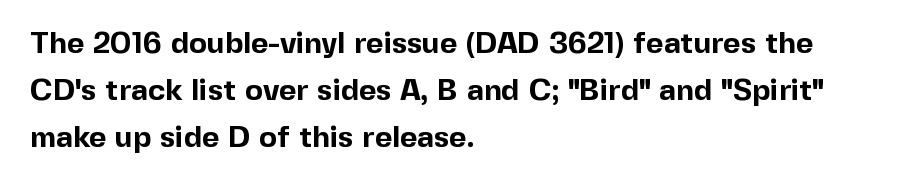
These lines are rendered in a variable-pitch font. Compared with an ordinary text face, these strokes are far heavier — a full bold. The passage shown has conventional tracking throughout. The lines in this sample share a left origin and differ only in where they stop. Evenly set lines give the paragraph a standard silhouette. What kind of face is this? One without serifs — a sans.
